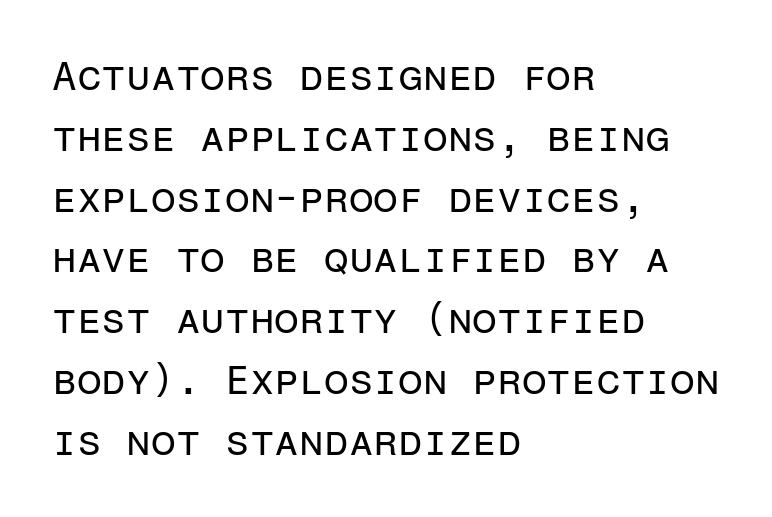
The image shows 40 px regular-weight sans-serif type, upright, monospaced; set left-aligned, normal line spacing (1.52x), normal letter spacing, not underlined; low stroke contrast and a medium x-height.
